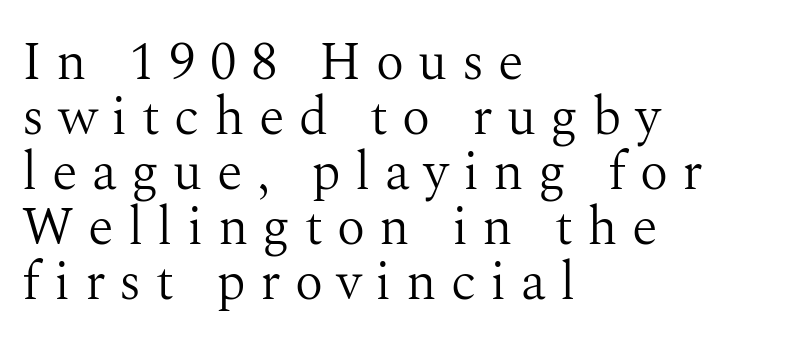
Each stroke keeps to a modest, everyday thickness or less. This rendering employs a face with finishing strokes, i.e., a serif. The specimen omits any rule beneath the text block's lines. In terms of letterspacing, this is a distinctly airy, spread setting. Caption: multi-line text, flush left, ragged right.
